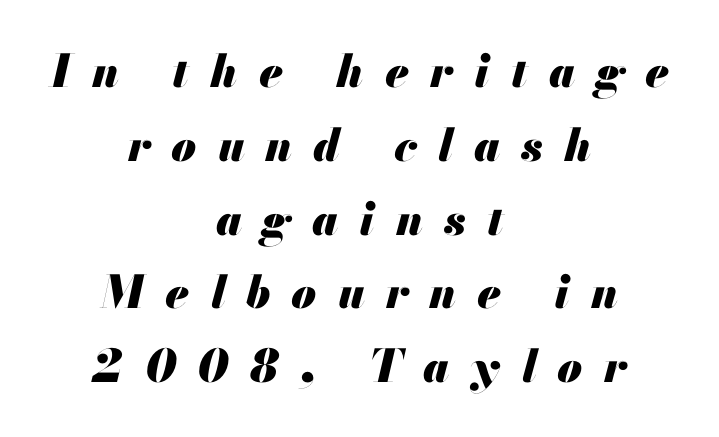
Q: Is the text bold? A: Yes.
Q: Is the text italic (slanted)? A: Yes, it leans right by about 13 degrees.
Q: Is the text underlined? A: No.
Q: How is the paragraph aligned? A: Centered.
Q: Is the spacing between letters normal or unusually wide? A: Unusually wide.
Q: Is the spacing between lines tight, normal or loose? A: Normal.
Q: Width (condensed, normal, or wide)? A: Normal.
Q: Stroke contrast? A: Medium.
Q: x-height? A: Small.
Q: Monospaced? A: No.
